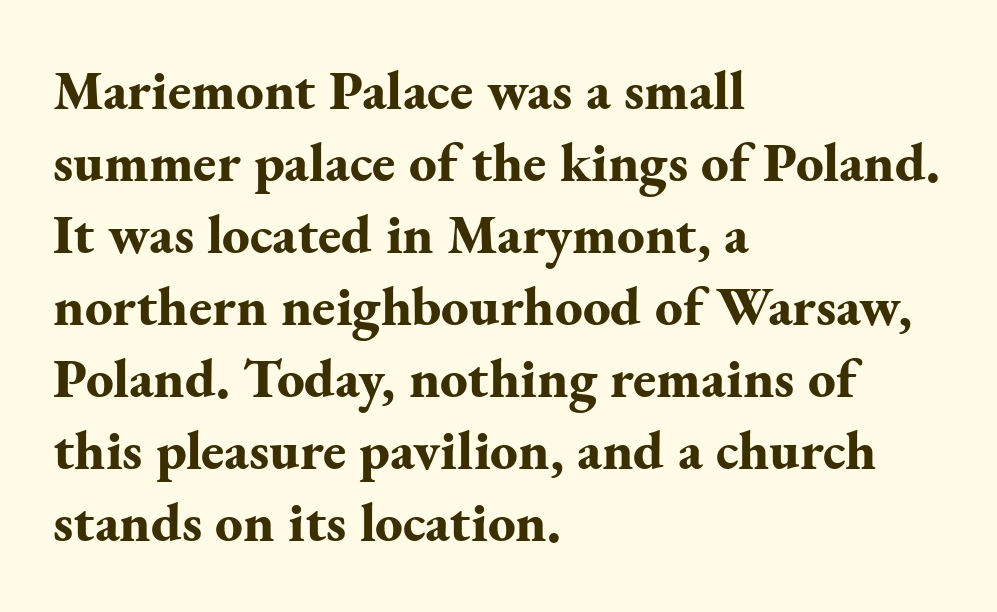
{"serif": "yes", "italic": "no", "bold": "yes", "weight": "bold", "width": "normal", "stroke_contrast": "medium", "x_height": "small", "monospaced": "no", "underline": "no", "align": "left", "line_spacing": "normal", "line_spacing_ratio": 1.31, "letter_spacing": "normal", "letter_spacing_em": 0.0, "glyph_px": 55}
